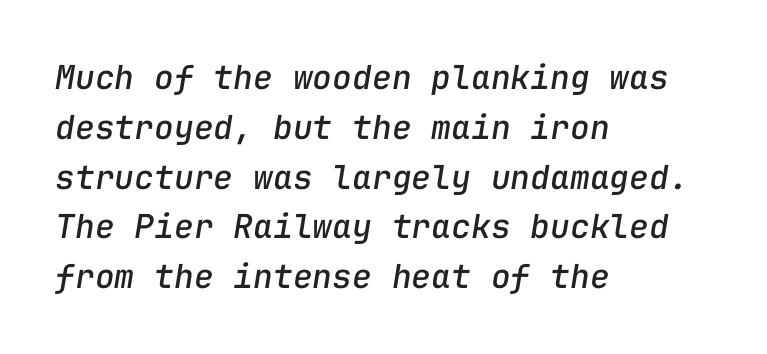
The image shows 33 px text type, italic (leaning right), monospaced; set left-aligned, normal line spacing (1.51x), normal letter spacing, not underlined; low stroke contrast and a medium x-height.
